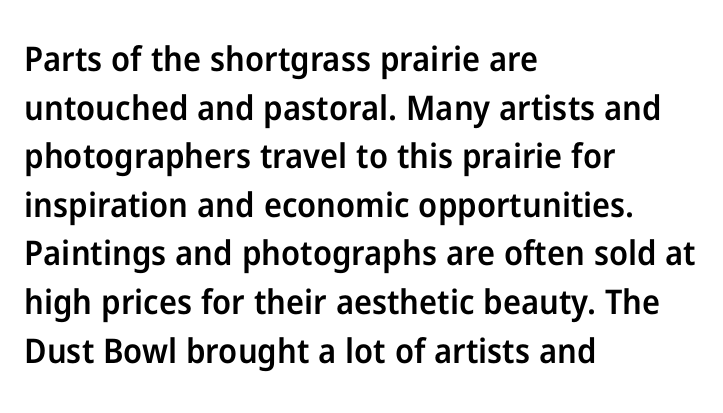
Does the type have serifs? No, each stem ends abruptly. This is the in-between weight designers call semibold or demi. This rendering features lettering with no underline. Is there any slant? The stems are plumb. Note the varied advance widths — an 'i' is clearly narrower than an 'm'.
